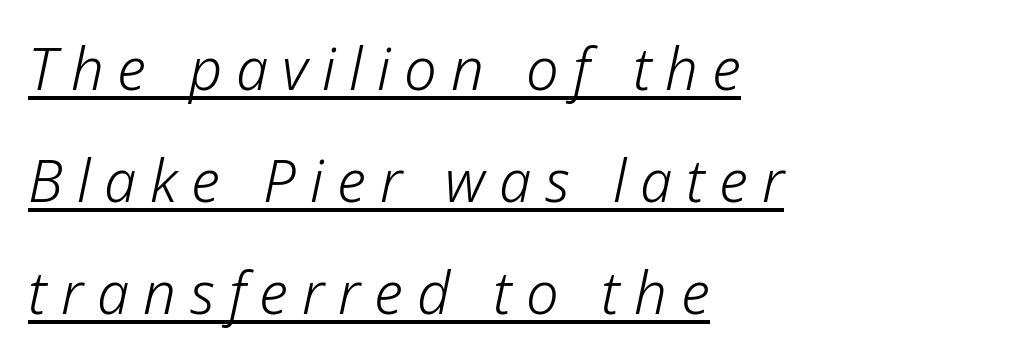
{"italic": "yes", "lean": "right", "slant_degrees": 12, "bold": "no", "weight": "light", "width": "normal", "stroke_contrast": "low", "x_height": "medium", "monospaced": "no", "underline": "yes", "align": "left", "line_spacing": "loose", "line_spacing_ratio": 1.93, "letter_spacing": "wide", "letter_spacing_em": 0.24, "glyph_px": 58}
